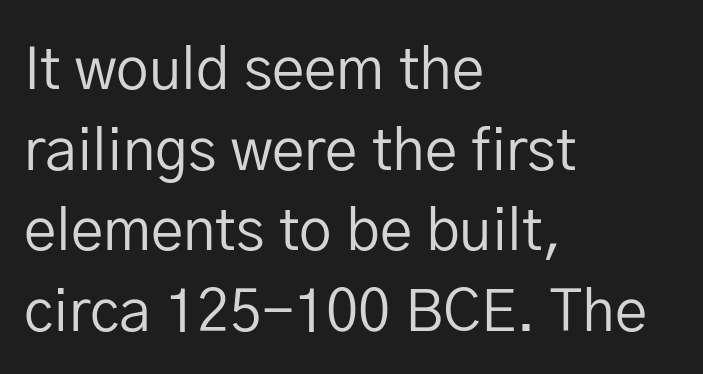
The image shows 58 px regular-weight sans-serif type, upright; set left-aligned, normal line spacing (1.39x), normal letter spacing, not underlined; low stroke contrast and a medium x-height.
